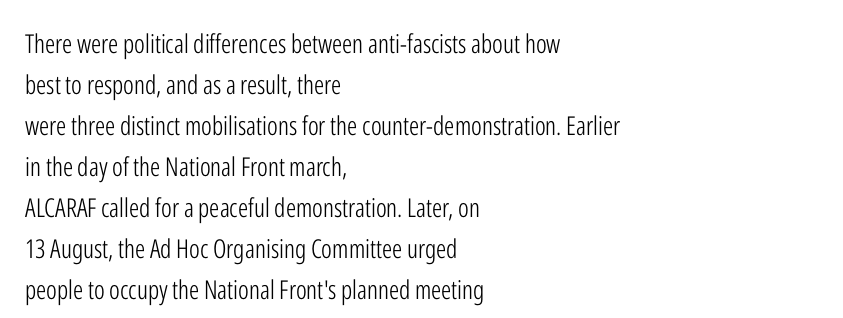
{"italic": "no", "bold": "no", "underline": "no", "align": "left", "line_spacing": "normal", "line_spacing_ratio": 1.58, "letter_spacing": "normal", "letter_spacing_em": 0.0, "glyph_px": 26}
